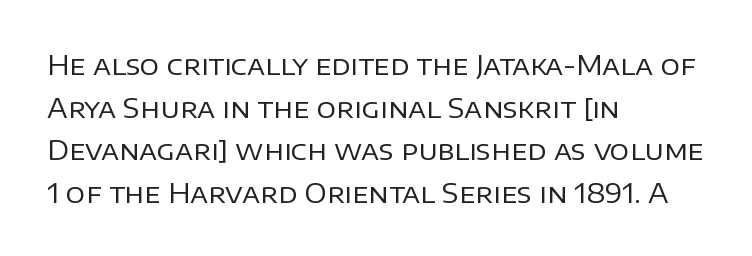
{"italic": "no", "bold": "no", "underline": "no", "align": "left", "line_spacing": "normal", "line_spacing_ratio": 1.58, "letter_spacing": "normal", "letter_spacing_em": 0.0, "glyph_px": 27}
